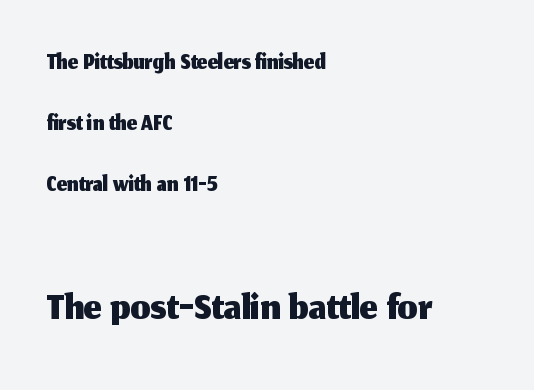
Each word holds together tightly as a unit, with standard inter-letter gaps. Do the letters lean? They stand straight. You get the small type first, then a jump to larger type. This block has exactly the height ordinary leading produces.
